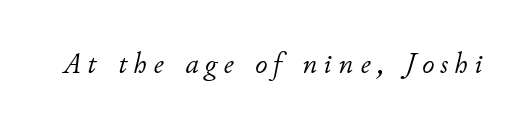
{"italic": "yes", "lean": "right", "slant_degrees": 11, "bold": "no", "weight": "light", "width": "normal", "stroke_contrast": "low", "x_height": "small", "monospaced": "no", "underline": "no", "letter_spacing": "wide", "letter_spacing_em": 0.22, "glyph_px": 30}
